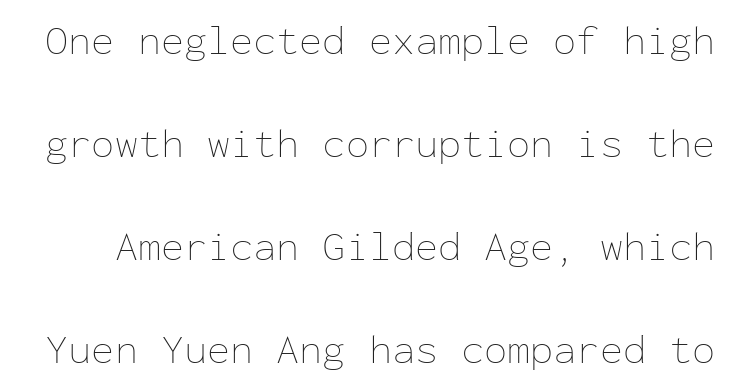
{"italic": "no", "bold": "no", "weight": "thin", "width": "normal", "stroke_contrast": "low", "x_height": "medium", "monospaced": "yes", "underline": "no", "line_spacing": "loose", "line_spacing_ratio": 2.45, "letter_spacing": "normal", "letter_spacing_em": 0.0, "glyph_px": 42}
